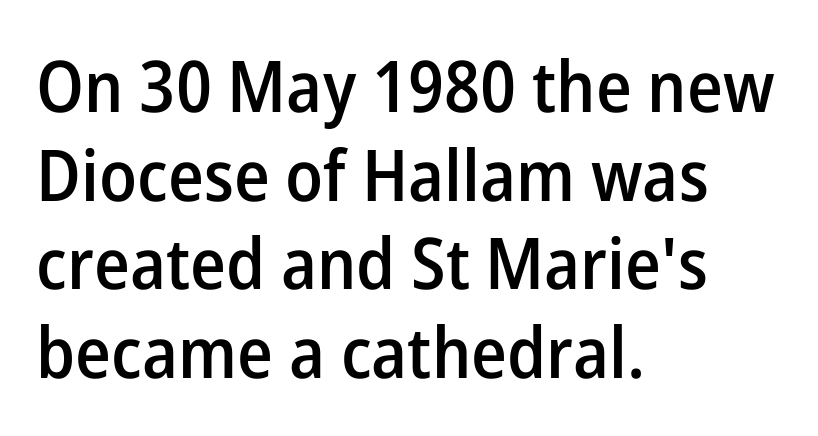
Q: Is the text bold? A: Semi-bold.
Q: Is the text italic (slanted)? A: No, it is upright.
Q: Is the typeface a serif or a sans-serif typeface? A: Sans-serif.
Q: Is the text underlined? A: No.
Q: How is the paragraph aligned? A: Left-aligned.
Q: Is the spacing between letters normal or unusually wide? A: Normal.
Q: Is the spacing between lines tight, normal or loose? A: Normal.
Q: Width (condensed, normal, or wide)? A: Normal.
Q: Stroke contrast? A: Low.
Q: x-height? A: Medium.
Q: Monospaced? A: No.
